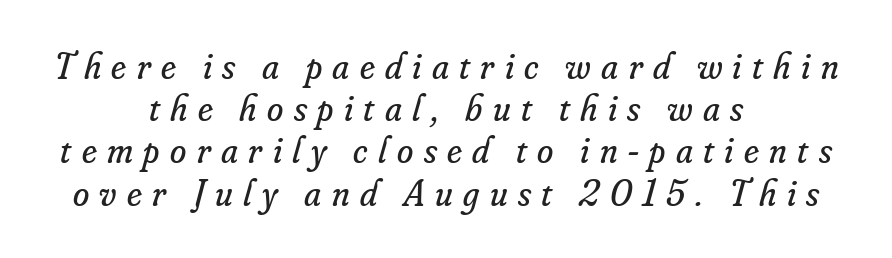
Compared with ordinary roman type, these characters are visibly tilted. Centered paragraph, ragged on both sides. The tracking jumps out immediately: characters are airy and widely separated. The glyphs in this specimen are seriffed.
